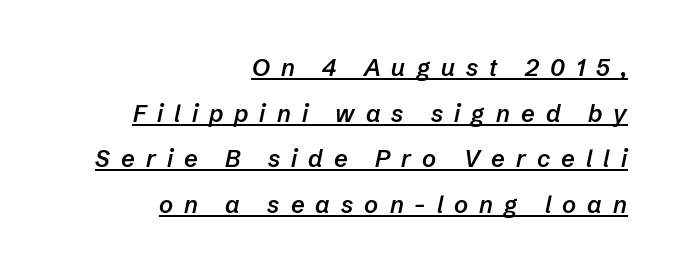
The image shows 24 px text type, italic (leaning right); set right-aligned, loose line spacing (1.9x), unusually wide letter spacing (+0.46 em), underlined.
